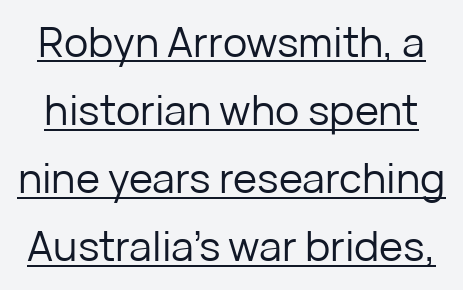
{"serif": "no", "italic": "no", "bold": "no", "weight": "regular", "width": "normal", "stroke_contrast": "low", "x_height": "medium", "monospaced": "no", "underline": "yes", "line_spacing": "normal", "line_spacing_ratio": 1.66, "letter_spacing": "normal", "letter_spacing_em": 0.0, "glyph_px": 41}
